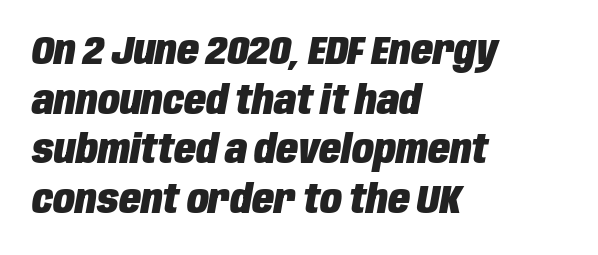
{"italic": "yes", "lean": "right", "slant_degrees": 10, "bold": "yes", "weight": "heavy", "width": "condensed", "stroke_contrast": "low", "x_height": "large", "monospaced": "no", "underline": "no", "align": "left", "line_spacing_ratio": 1.24, "letter_spacing": "normal", "letter_spacing_em": 0.0, "glyph_px": 40}
